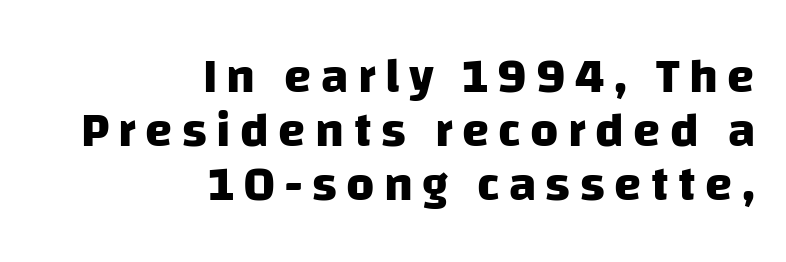
{"serif": "no", "bold": "yes", "weight": "heavy", "width": "normal", "stroke_contrast": "low", "x_height": "large", "monospaced": "no", "underline": "no", "align": "right", "line_spacing": "tight", "line_spacing_ratio": 1.1, "glyph_px": 49}
